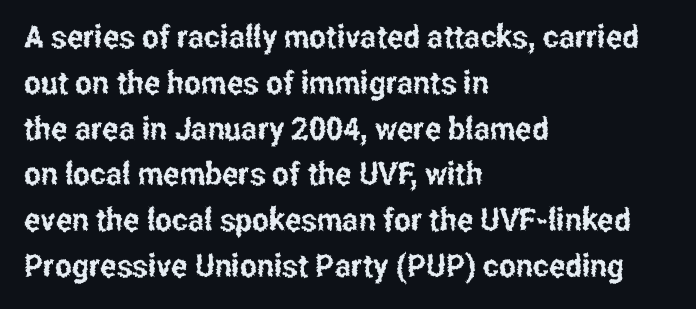
The image shows 32 px condensed sans-serif type, upright; set left-aligned, normal line spacing (1.43x), normal letter spacing, not underlined; low stroke contrast and a medium x-height.
